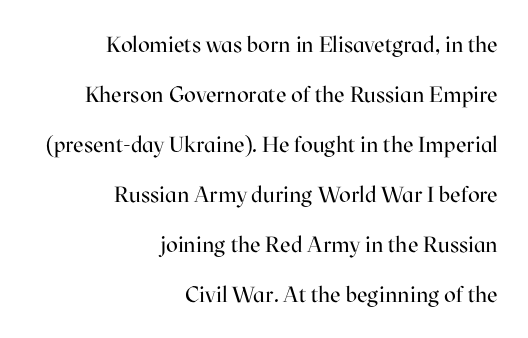
The image shows 22 px text type, upright; set right-aligned, loose line spacing (2.27x), normal letter spacing, not underlined.
